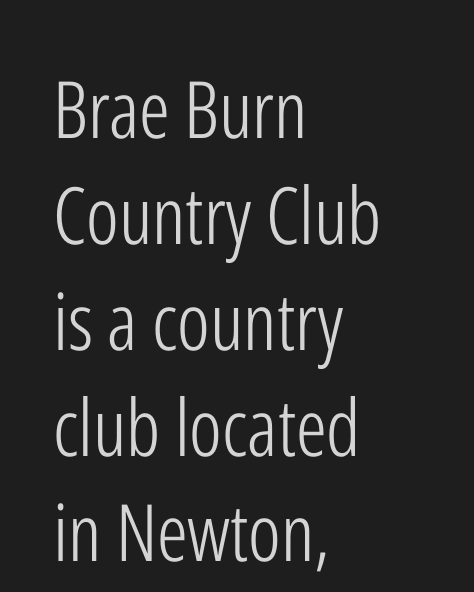
Each stroke keeps to a modest, everyday thickness or less. I'd call this a sans setting — the letters go barefoot. Teacher's note: observe the even left margin — that is flush-left alignment. A bare baseline throughout the passage. Characters remain perfectly vertical along every line.
